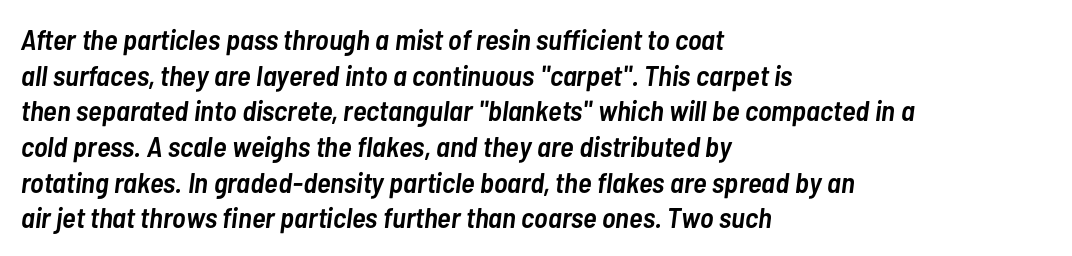
{"italic": "yes", "lean": "right", "slant_degrees": 7, "bold": "semi", "weight": "semibold", "width": "condensed", "stroke_contrast": "low", "x_height": "medium", "monospaced": "no", "underline": "no", "align": "left", "line_spacing_ratio": 1.23, "letter_spacing": "normal", "letter_spacing_em": 0.0, "glyph_px": 29}
